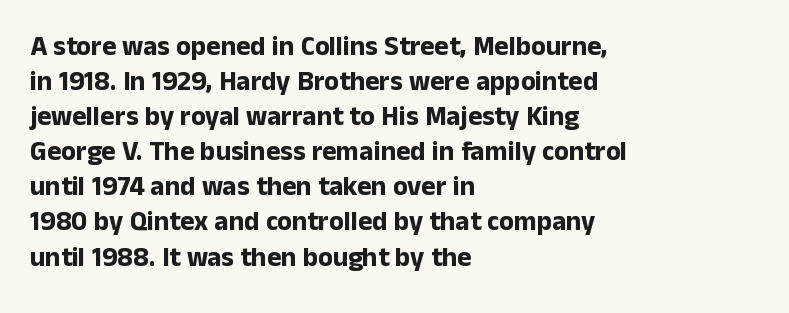
{"italic": "no", "bold": "yes", "underline": "no", "align": "left", "line_spacing": "normal", "line_spacing_ratio": 1.3, "letter_spacing": "normal", "letter_spacing_em": 0.0, "glyph_px": 27}
